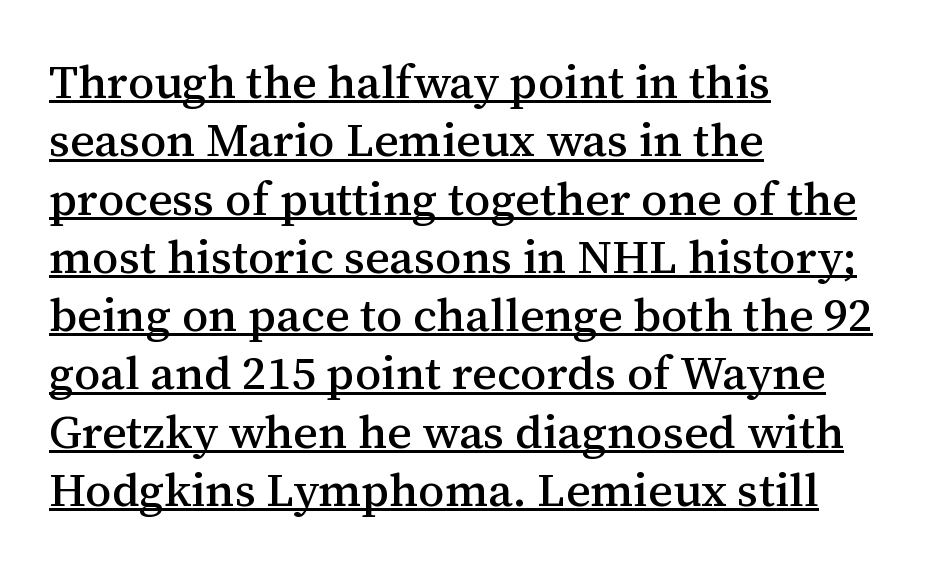
Q: Is the text italic (slanted)? A: No, it is upright.
Q: Is the typeface a serif or a sans-serif typeface? A: Serif.
Q: Is the text underlined? A: Yes.
Q: How is the paragraph aligned? A: Left-aligned.
Q: Is the spacing between letters normal or unusually wide? A: Normal.
Q: Width (condensed, normal, or wide)? A: Normal.
Q: Stroke contrast? A: Medium.
Q: x-height? A: Medium.
Q: Monospaced? A: No.
